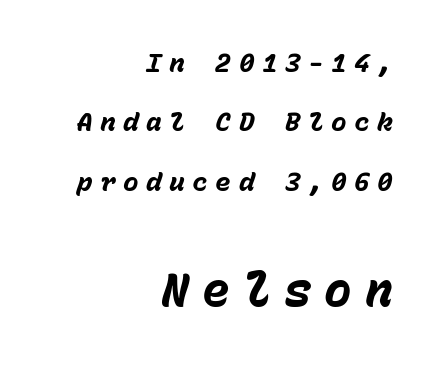
Looking at the ascenders, they clearly lean. The words here are not underlined. Is the block centered? No — it sits flush against the right margin. Typesetter's note — lower block bumped up in size, upper block left smaller. Plenty of ink on the page — the face is bold.
